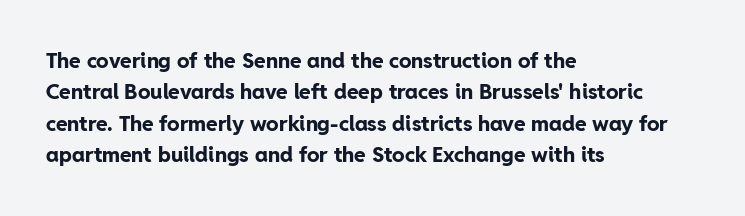
{"italic": "no", "bold": "yes", "underline": "no", "align": "left", "line_spacing": "normal", "line_spacing_ratio": 1.5, "letter_spacing": "normal", "letter_spacing_em": 0.0, "glyph_px": 21}
